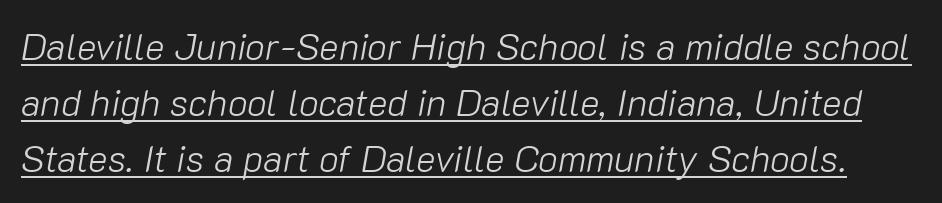
The image shows 37 px light type, italic (leaning right); set normal line spacing (1.51x), normal letter spacing, underlined; low stroke contrast and a medium x-height.
